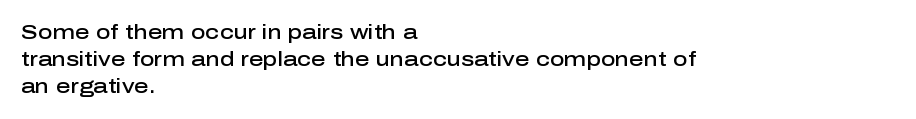
Q: Is the text bold? A: Semi-bold.
Q: Is the text italic (slanted)? A: No, it is upright.
Q: Is the text underlined? A: No.
Q: How is the paragraph aligned? A: Left-aligned.
Q: Is the spacing between letters normal or unusually wide? A: Normal.
Q: Is the spacing between lines tight, normal or loose? A: Normal.
